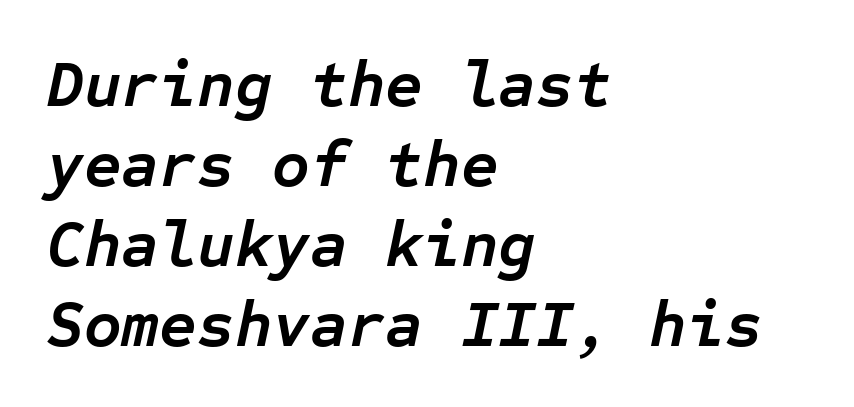
Q: Is the text bold? A: Yes.
Q: Is the text italic (slanted)? A: Yes, it leans right by about 12 degrees.
Q: Is the text underlined? A: No.
Q: How is the paragraph aligned? A: Left-aligned.
Q: Is the spacing between letters normal or unusually wide? A: Normal.
Q: Width (condensed, normal, or wide)? A: Normal.
Q: Stroke contrast? A: Low.
Q: x-height? A: Medium.
Q: Monospaced? A: Yes.
